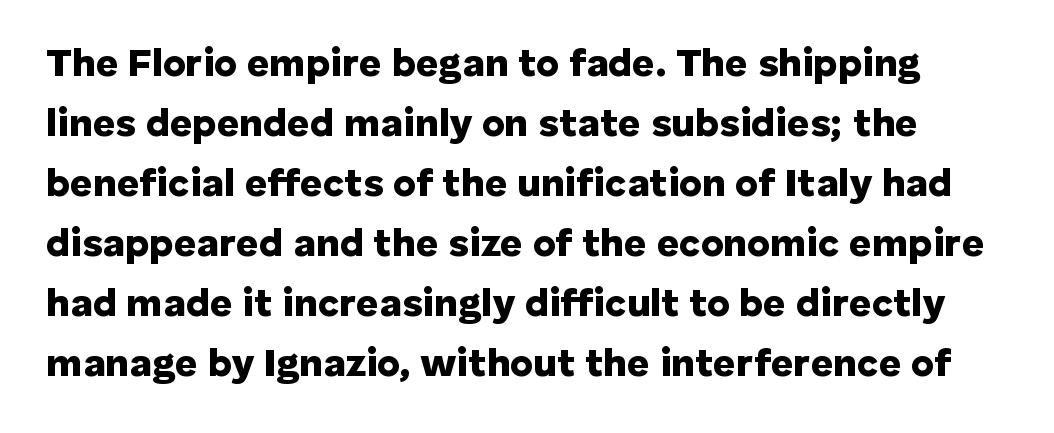
Thick stems and heavy bowls — unmistakably bold. Does the lettering tilt? It doesn't — this is upright. Varying glyph widths throughout — classic text-font behaviour. Check the space under the baseline: it is left empty.
